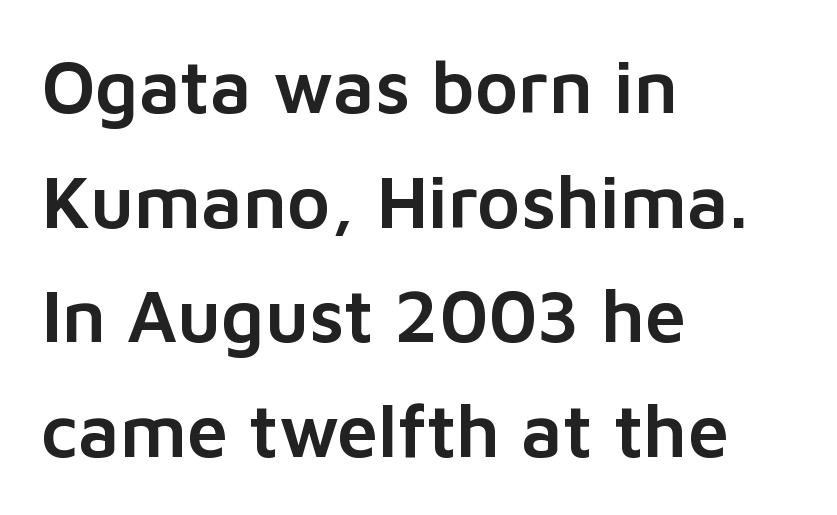
Q: Is the text italic (slanted)? A: No, it is upright.
Q: Is the typeface a serif or a sans-serif typeface? A: Sans-serif.
Q: Is the text underlined? A: No.
Q: How is the paragraph aligned? A: Left-aligned.
Q: Is the spacing between letters normal or unusually wide? A: Normal.
Q: Is the spacing between lines tight, normal or loose? A: Normal.
Q: Width (condensed, normal, or wide)? A: Normal.
Q: Stroke contrast? A: Low.
Q: x-height? A: Medium.
Q: Monospaced? A: No.
